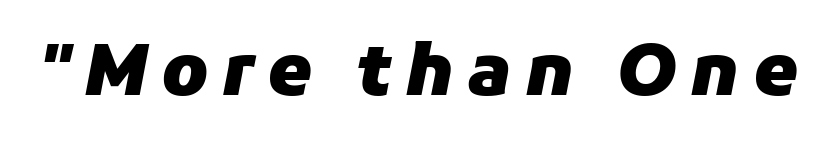
Q: Is the text bold? A: Yes.
Q: Is the text italic (slanted)? A: Yes, it leans right by about 11 degrees.
Q: Is the text underlined? A: No.
Q: Width (condensed, normal, or wide)? A: Normal.
Q: Stroke contrast? A: Low.
Q: x-height? A: Medium.
Q: Monospaced? A: No.
